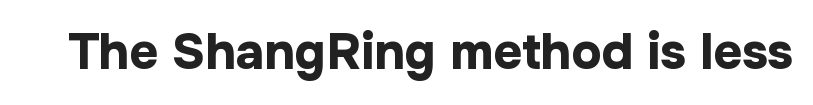
The image shows 50 px bold sans-serif type, upright; set normal letter spacing, not underlined; low stroke contrast and a medium x-height.
